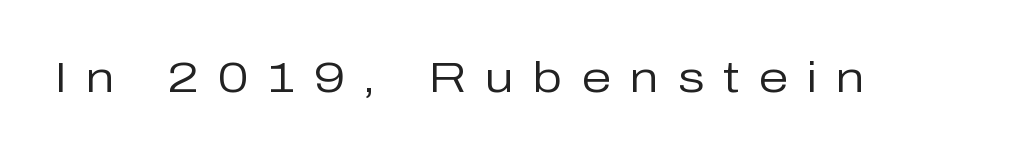
Q: Is the text bold? A: No.
Q: Is the text italic (slanted)? A: No, it is upright.
Q: Is the typeface a serif or a sans-serif typeface? A: Sans-serif.
Q: Is the text underlined? A: No.
Q: Is the spacing between letters normal or unusually wide? A: Unusually wide.
Q: Width (condensed, normal, or wide)? A: Normal.
Q: Stroke contrast? A: Low.
Q: x-height? A: Medium.
Q: Monospaced? A: No.
